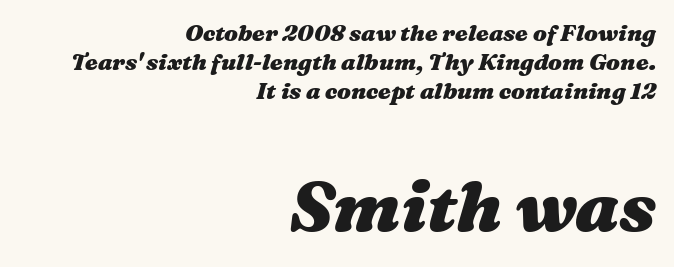
Beneath every word, the page is bare. Is the block centered? No — it sits flush against the right margin. Character widths vary here, with narrow letters taking less room than wide ones. The typesetting leans heavy: a genuine bold. In terms of posture, this sample is oblique. The block sitting lower on the canvas is the one with enlarged characters.
